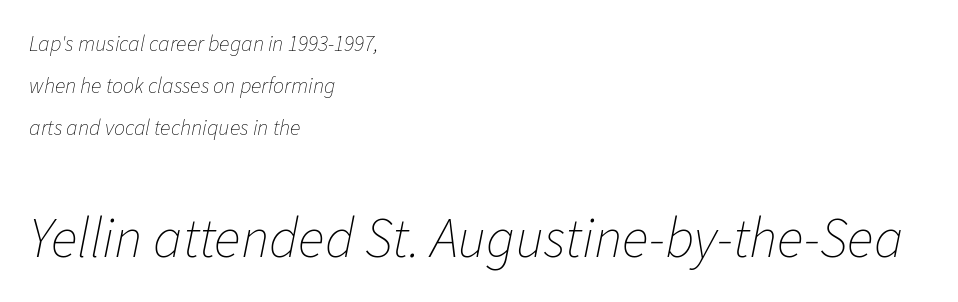
This sample has the flowing, uneven cadence of proportional lettering. Weight: in the light-to-regular range. Of the two passages, the one underneath uses the larger point size. Leading: increased. Just letters on the line, the space beneath them empty.
